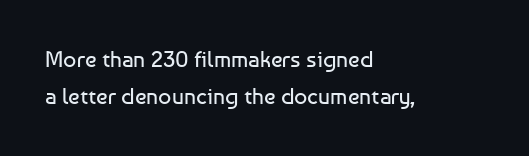
The image shows 23 px text type, upright; set left-aligned, normal line spacing (1.62x), normal letter spacing, not underlined.
